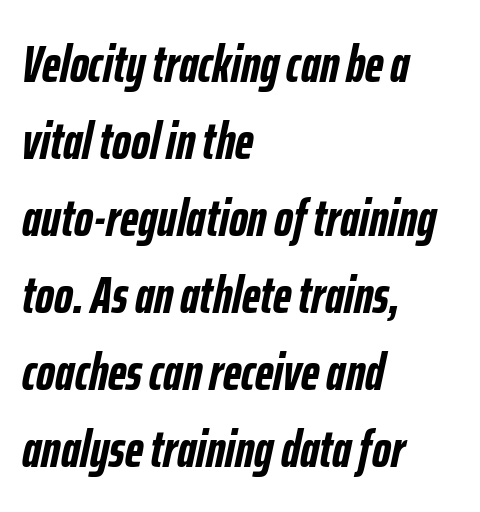
Q: Is the text bold? A: Yes.
Q: Is the text italic (slanted)? A: Yes, it leans right by about 12 degrees.
Q: Is the text underlined? A: No.
Q: How is the paragraph aligned? A: Left-aligned.
Q: Is the spacing between letters normal or unusually wide? A: Normal.
Q: Is the spacing between lines tight, normal or loose? A: Normal.
Q: Width (condensed, normal, or wide)? A: Condensed.
Q: Stroke contrast? A: Low.
Q: x-height? A: Medium.
Q: Monospaced? A: No.
